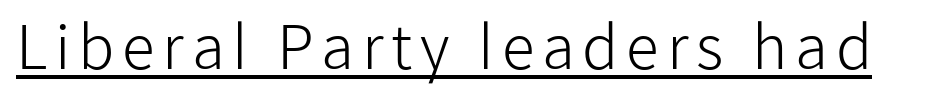
{"serif": "no", "italic": "no", "bold": "no", "weight": "light", "width": "normal", "stroke_contrast": "low", "x_height": "medium", "monospaced": "no", "underline": "yes", "glyph_px": 60}
